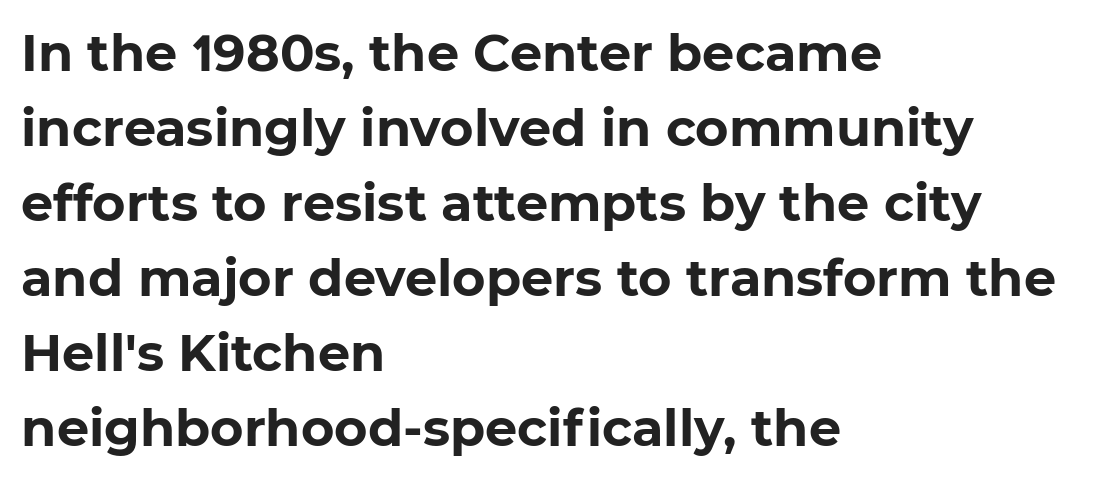
Nothing unusual about the tracking: characters are spaced as the font intends. Is this a fixed-width face? No — the glyphs have proportional, varying widths. Type without underlining. What kind of face is this? One without serifs — a sans.
